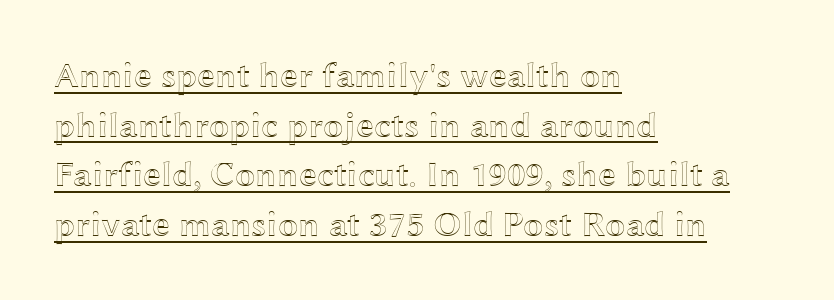
Upright lettering throughout. Beneath each row of characters lies a ruled line. Spacing verdict: proportional, widths tailored to each character. Typeset ragged right — the left edge is the straight one. What's the leading like? Ordinary, nothing unusual.
